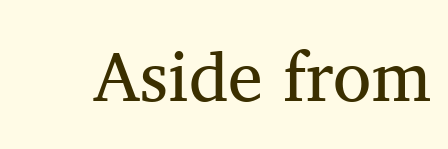
{"serif": "yes", "italic": "no", "bold": "no", "weight": "regular", "width": "normal", "stroke_contrast": "medium", "x_height": "medium", "monospaced": "no", "underline": "no", "letter_spacing": "normal", "letter_spacing_em": 0.0, "glyph_px": 70}
